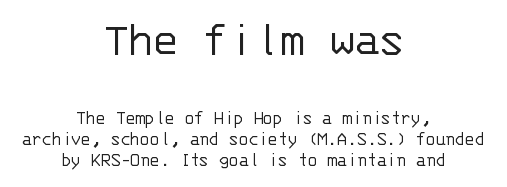
{"serif": "no", "italic": "no", "bold": "no", "weight": "light", "width": "normal", "stroke_contrast": "low", "x_height": "large", "monospaced": "yes", "underline": "no", "align": "center", "line_spacing": "tight", "line_spacing_ratio": 1.03, "letter_spacing": "normal", "letter_spacing_em": 0.0, "larger_block": "first", "size_ratio": 2.55, "glyph_px": 51}
